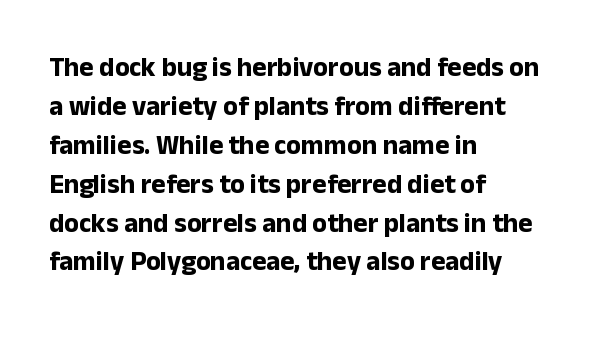
Line starts are locked; line ends wander. On the weight axis this lands at bold, roughly 700. Italic: no, the glyphs are upright roman. Glance below the letters and you will spot only blank space.
